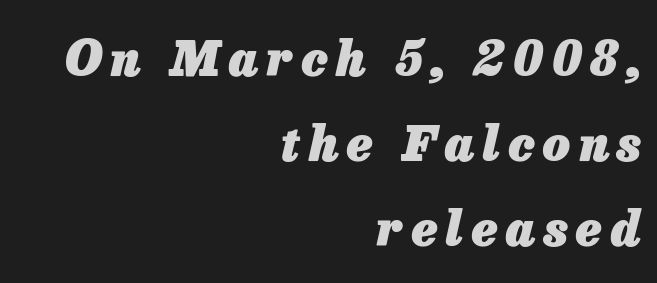
Character widths vary here, with narrow letters taking less room than wide ones. If you drew a line through each stem, it would be angled. The setting favours the right margin, as signatures and pull-quotes sometimes do. This is heavy type, rendered in bold. The baseline area is clear.
